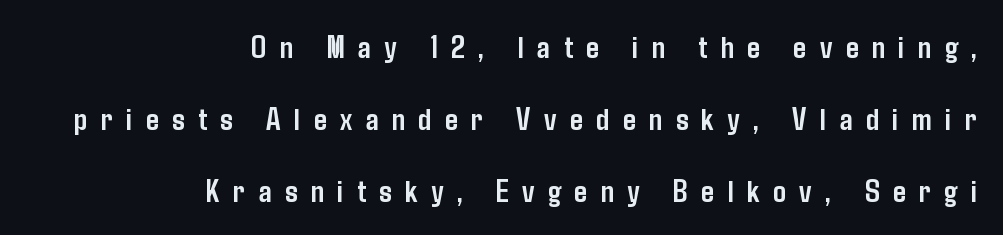
{"serif": "no", "italic": "no", "bold": "yes", "weight": "semibold", "width": "condensed", "stroke_contrast": "low", "x_height": "medium", "monospaced": "no", "underline": "no", "align": "right", "line_spacing": "loose", "line_spacing_ratio": 2.25, "letter_spacing": "wide", "letter_spacing_em": 0.42, "glyph_px": 32}
